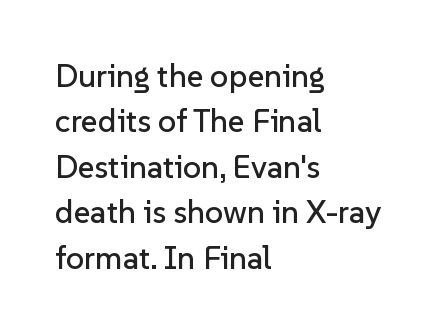
Serif or sans? Sans — the stroke terminals are bare. Rule under the text: the space is simply empty. The letters advance in unequal steps, a hallmark of proportional type. Tracking value appears to be zero — textbook default spacing.
